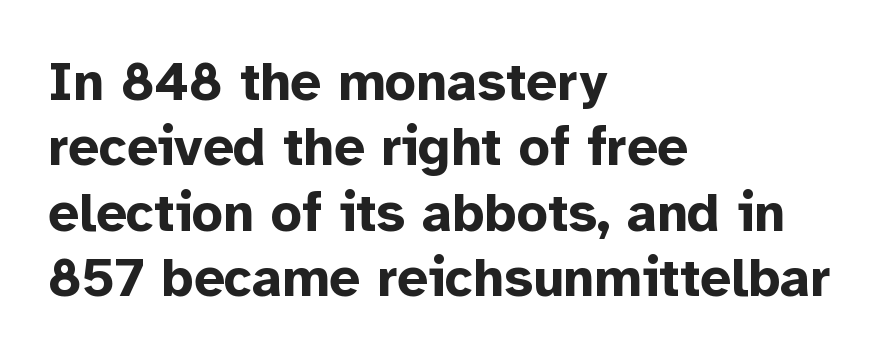
The image shows 54 px bold sans-serif type, upright; set left-aligned, line spacing 1.21x, normal letter spacing, not underlined; low stroke contrast and a medium x-height.
